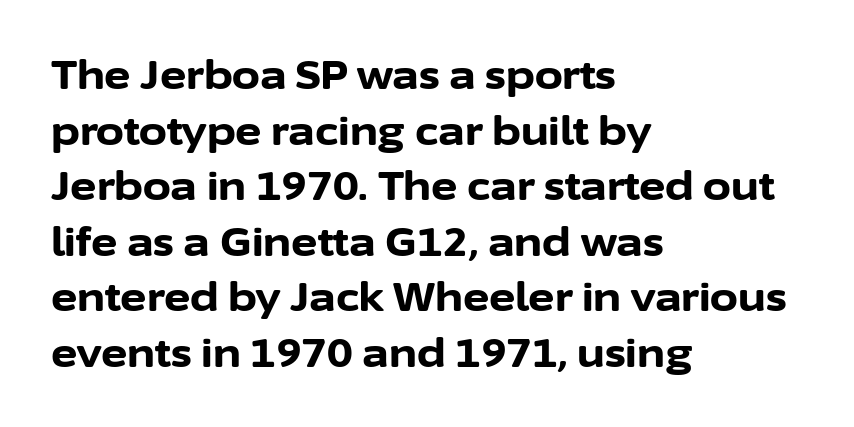
Q: Is the text bold? A: Yes.
Q: Is the text italic (slanted)? A: No, it is upright.
Q: Is the typeface a serif or a sans-serif typeface? A: Sans-serif.
Q: Is the text underlined? A: No.
Q: How is the paragraph aligned? A: Left-aligned.
Q: Is the spacing between letters normal or unusually wide? A: Normal.
Q: Is the spacing between lines tight, normal or loose? A: Normal.
Q: Width (condensed, normal, or wide)? A: Normal.
Q: Stroke contrast? A: Low.
Q: x-height? A: Medium.
Q: Monospaced? A: No.
